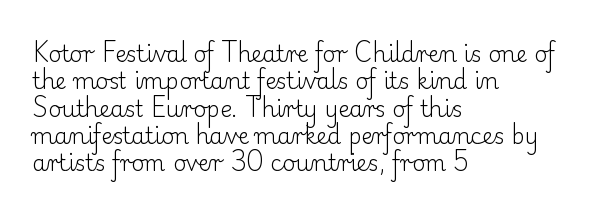
The image shows 22 px text type, upright; set left-aligned, line spacing 1.24x, normal letter spacing, not underlined.
